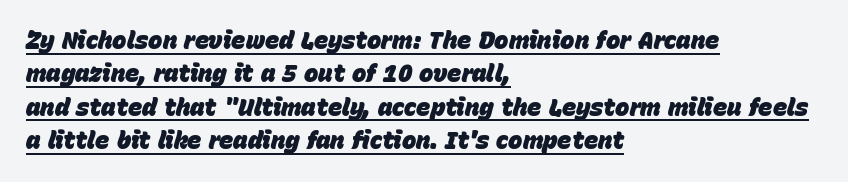
The image shows 24 px bold type, italic (leaning right); set left-aligned, normal line spacing (1.39x), normal letter spacing, underlined.
